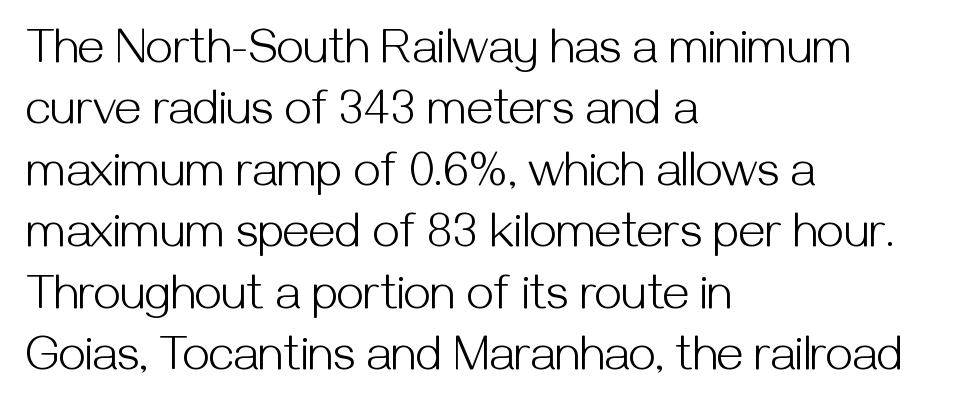
The image shows 48 px light sans-serif type, upright; set left-aligned, normal line spacing (1.28x), normal letter spacing, not underlined; medium stroke contrast and a medium x-height.
